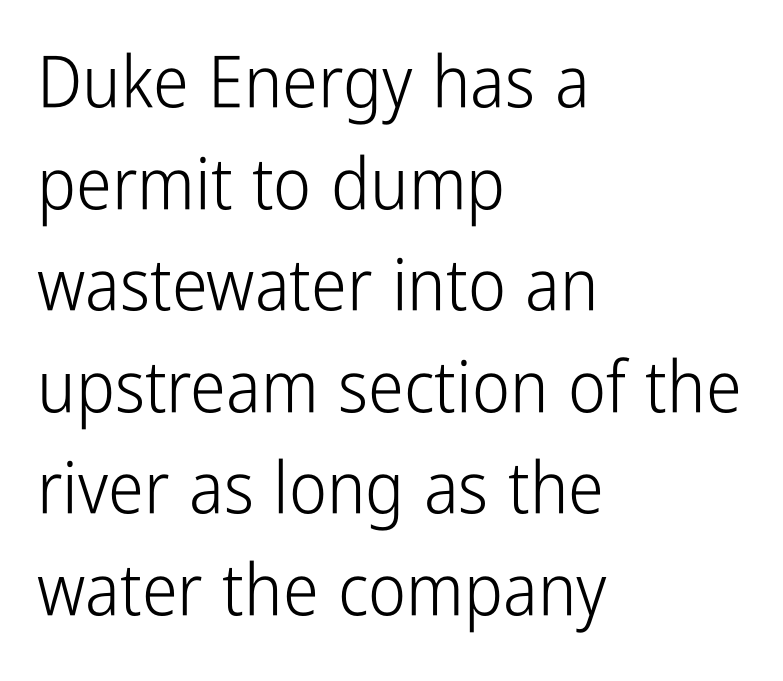
Q: Is the text bold? A: No.
Q: Is the text italic (slanted)? A: No, it is upright.
Q: Is the typeface a serif or a sans-serif typeface? A: Sans-serif.
Q: Is the text underlined? A: No.
Q: How is the paragraph aligned? A: Left-aligned.
Q: Is the spacing between letters normal or unusually wide? A: Normal.
Q: Is the spacing between lines tight, normal or loose? A: Normal.
Q: Width (condensed, normal, or wide)? A: Condensed.
Q: Stroke contrast? A: Low.
Q: x-height? A: Medium.
Q: Monospaced? A: No.
